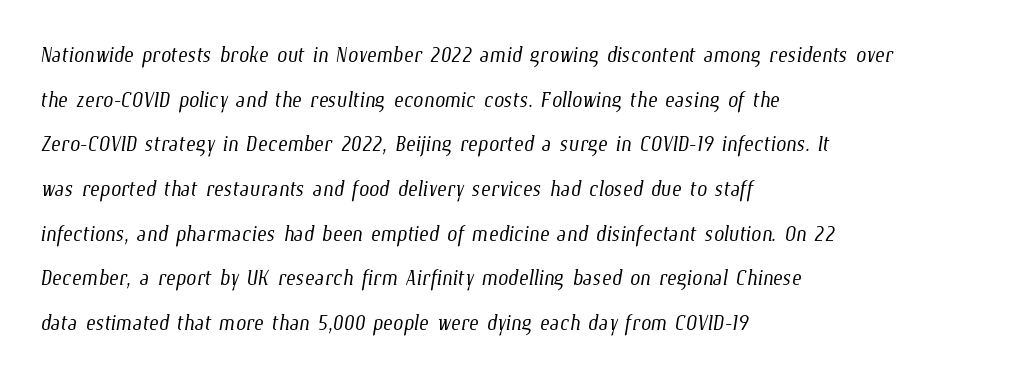
{"bold": "no", "weight": "light", "width": "condensed", "stroke_contrast": "low", "x_height": "medium", "monospaced": "no", "underline": "no", "align": "left", "line_spacing": "normal", "line_spacing_ratio": 1.54, "letter_spacing": "normal", "letter_spacing_em": 0.0, "glyph_px": 29}
